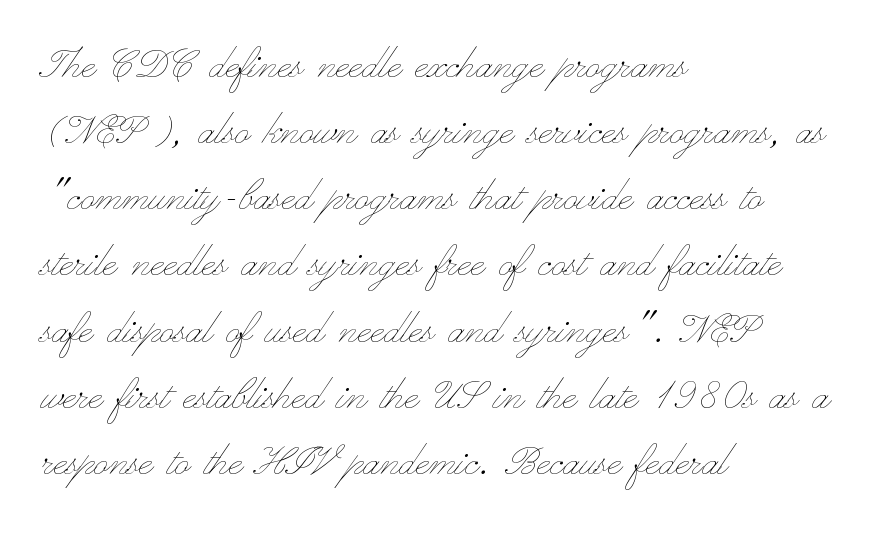
Q: Is the text bold? A: No.
Q: Is the text italic (slanted)? A: Yes.
Q: Is the text underlined? A: No.
Q: How is the paragraph aligned? A: Left-aligned.
Q: Is the spacing between letters normal or unusually wide? A: Normal.
Q: Is the spacing between lines tight, normal or loose? A: Normal.
Q: Width (condensed, normal, or wide)? A: Wide.
Q: Stroke contrast? A: Low.
Q: x-height? A: Small.
Q: Monospaced? A: No.
